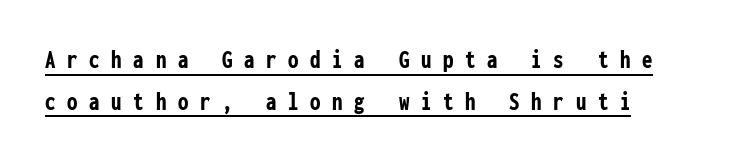
{"italic": "no", "bold": "yes", "underline": "yes", "align": "left", "line_spacing": "normal", "line_spacing_ratio": 1.6, "letter_spacing": "wide", "letter_spacing_em": 0.45, "glyph_px": 26}
